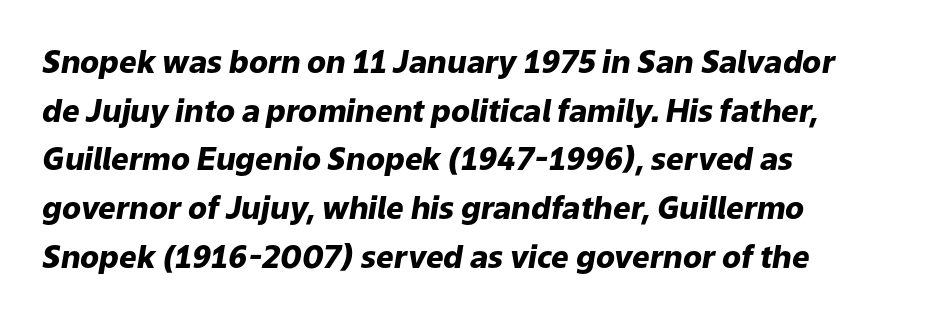
Q: Is the text bold? A: Yes.
Q: Is the text italic (slanted)? A: Yes, it leans right by about 9 degrees.
Q: Is the text underlined? A: No.
Q: How is the paragraph aligned? A: Left-aligned.
Q: Is the spacing between letters normal or unusually wide? A: Normal.
Q: Is the spacing between lines tight, normal or loose? A: Normal.
Q: Width (condensed, normal, or wide)? A: Normal.
Q: Stroke contrast? A: Low.
Q: x-height? A: Medium.
Q: Monospaced? A: No.
